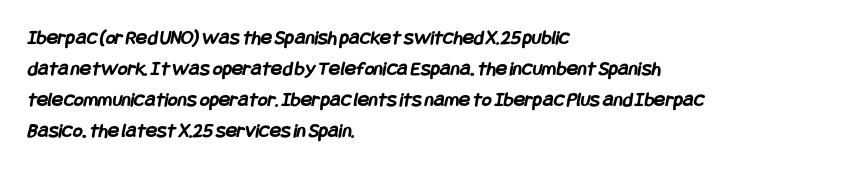
Q: Is the text bold? A: Yes.
Q: Is the text underlined? A: No.
Q: How is the paragraph aligned? A: Left-aligned.
Q: Is the spacing between letters normal or unusually wide? A: Normal.
Q: Is the spacing between lines tight, normal or loose? A: Normal.
